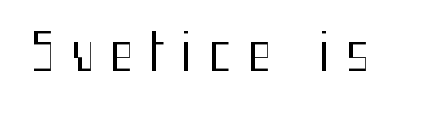
{"serif": "no", "italic": "no", "bold": "no", "weight": "regular", "width": "condensed", "stroke_contrast": "medium", "x_height": "medium", "monospaced": "no", "underline": "no", "letter_spacing": "wide", "letter_spacing_em": 0.32, "glyph_px": 50}
